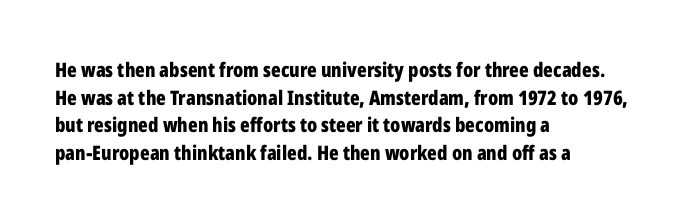
The image shows 20 px bold type, upright; set left-aligned, normal line spacing (1.38x), normal letter spacing, not underlined.
